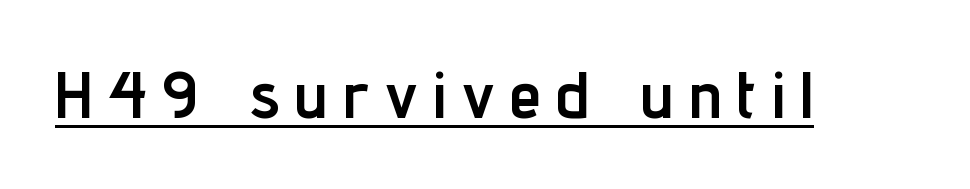
The image shows 65 px semibold, condensed sans-serif type, upright; set unusually wide letter spacing (+0.24 em), underlined; low stroke contrast and a medium x-height.
